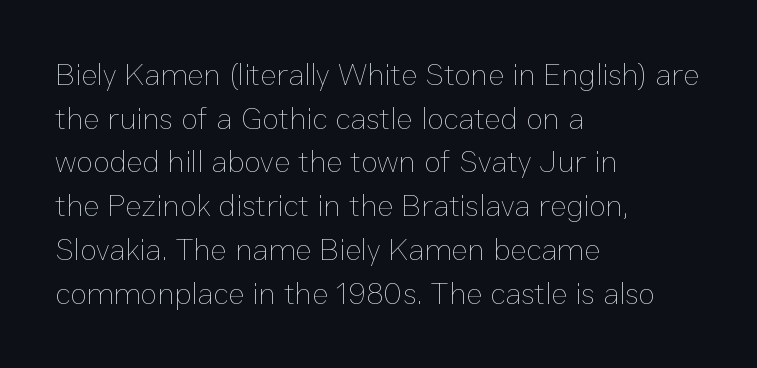
{"italic": "no", "bold": "no", "weight": "thin", "width": "normal", "stroke_contrast": "low", "x_height": "medium", "monospaced": "no", "underline": "no", "align": "left", "line_spacing": "normal", "line_spacing_ratio": 1.41, "letter_spacing": "normal", "letter_spacing_em": 0.0, "glyph_px": 31}
